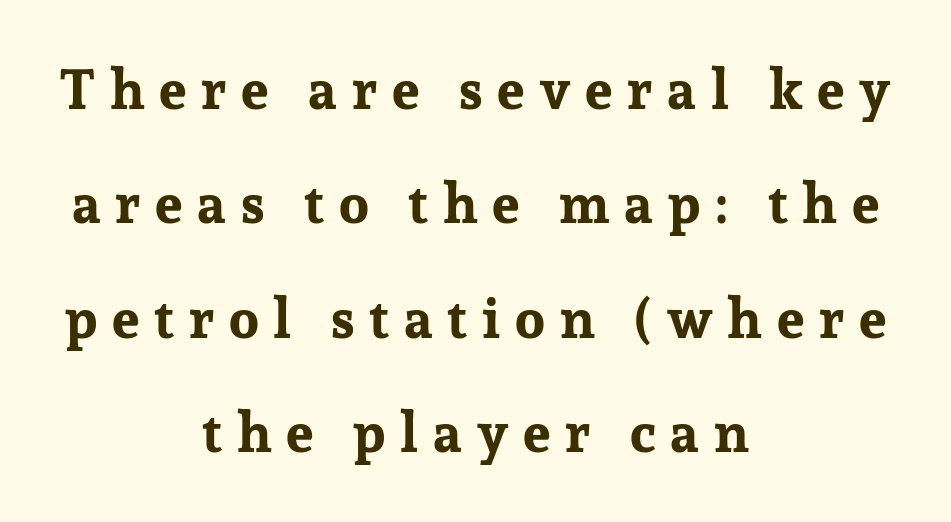
The image shows 55 px bold serif type, upright; set centered, loose line spacing (2.08x), unusually wide letter spacing (+0.27 em), not underlined; low stroke contrast and a medium x-height.
